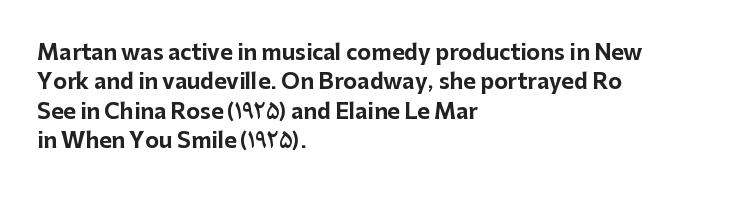
Posture: upright roman. Underlining? Definitely not there. Each line starts at the same left margin while the right side varies. Stroke thickness is high; the sample reads as a true bold. The block of text has a typical density, with ordinary space between rows.
